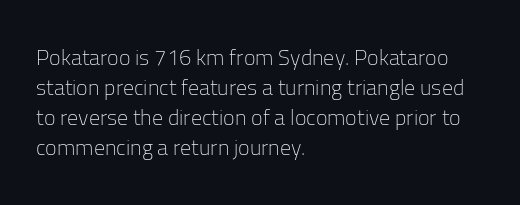
The letterforms sit shoulder to shoulder at normal distance. The space directly below the letters is spotless. Counters stay open thanks to moderate or lighter strokes. The vertical gap from one line to the next is medium. Ascenders rise straight up at ninety degrees. The ragged edge is on the right, which tells us the setting is flush left.
